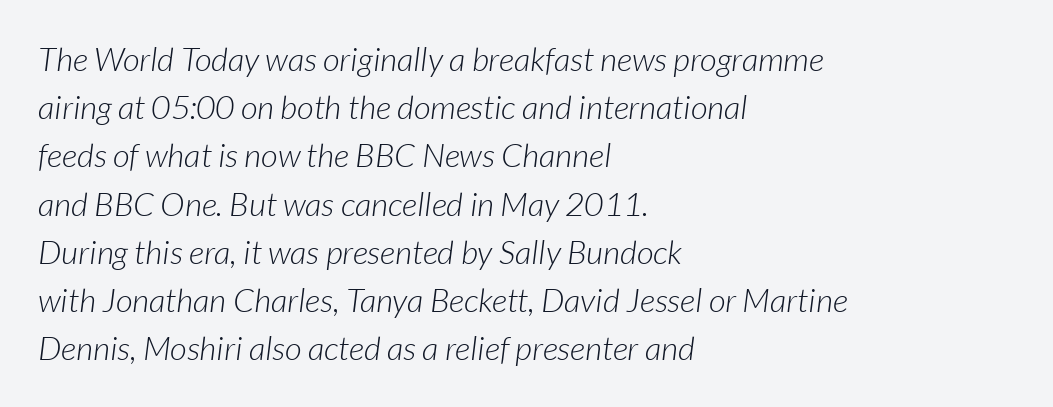
The image shows 33 px light type, italic (leaning right); set left-aligned, normal line spacing (1.46x), normal letter spacing, not underlined; low stroke contrast and a medium x-height.
